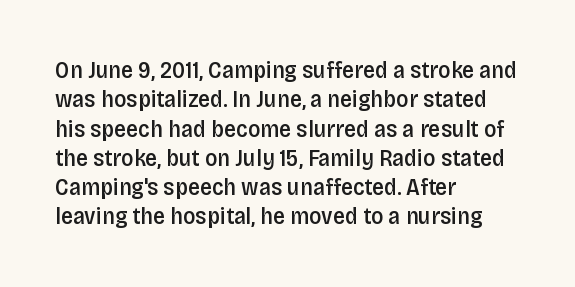
This rendering leaves character spacing at its baseline value. The gap between lines stays unmarked. Characters remain perfectly vertical along every line. The compositor pushed each line to the left boundary.
